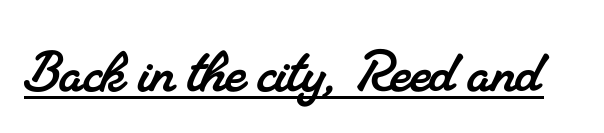
Q: Is the typeface a serif or a sans-serif typeface? A: Serif.
Q: Is the text underlined? A: Yes.
Q: Is the spacing between letters normal or unusually wide? A: Normal.
Q: Width (condensed, normal, or wide)? A: Normal.
Q: Stroke contrast? A: Medium.
Q: x-height? A: Small.
Q: Monospaced? A: No.
